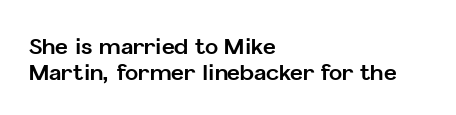
{"italic": "no", "bold": "yes", "underline": "no", "align": "left", "line_spacing_ratio": 1.16, "letter_spacing": "normal", "letter_spacing_em": 0.0, "glyph_px": 22}
